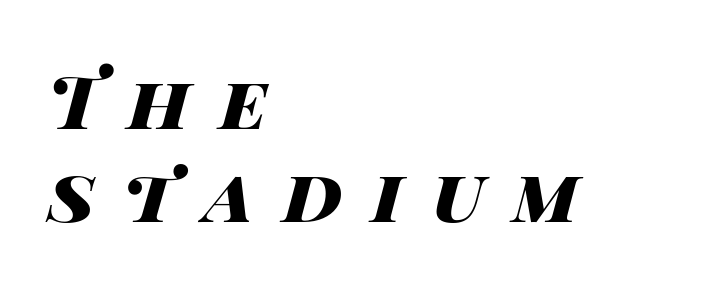
The baseline area is clear. The rows are spaced the way most documents space them. Weight: bold. Every row of glyphs begins at an identical x-position on the left.
